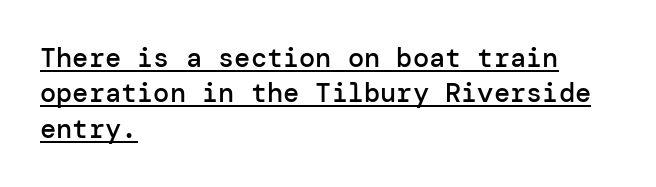
The image shows 27 px text type, upright; set left-aligned, normal line spacing (1.31x), normal letter spacing, underlined.
